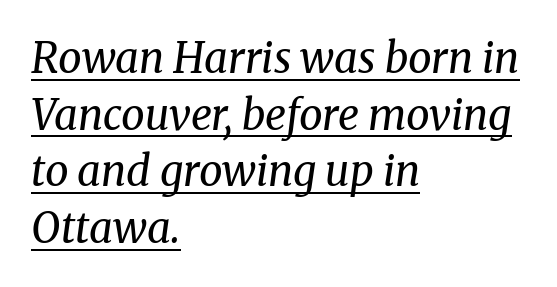
Q: Is the text bold? A: No.
Q: Is the text italic (slanted)? A: Yes, it leans right by about 8 degrees.
Q: Is the typeface a serif or a sans-serif typeface? A: Serif.
Q: Is the text underlined? A: Yes.
Q: How is the paragraph aligned? A: Left-aligned.
Q: Is the spacing between letters normal or unusually wide? A: Normal.
Q: Is the spacing between lines tight, normal or loose? A: Normal.
Q: Width (condensed, normal, or wide)? A: Normal.
Q: Stroke contrast? A: Medium.
Q: x-height? A: Medium.
Q: Monospaced? A: No.
